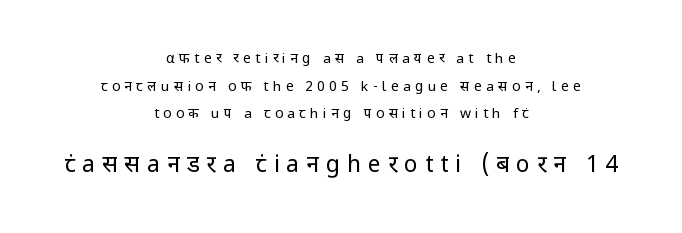
The type sits square on the baseline with zero lean. Is the stroke heavy? The answer is a plain regular-or-lighter. Plain, unruled lines of type. In this sample the second text group is rendered at the bigger scale. Spacing between characters has been opened up far beyond the box default. The designer dialed line spacing up above the default.
